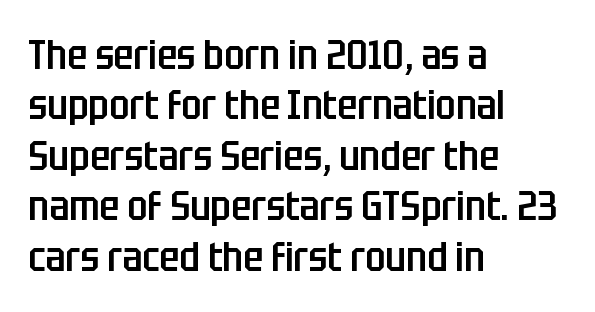
Q: Is the text bold? A: Semi-bold.
Q: Is the text italic (slanted)? A: No, it is upright.
Q: Is the typeface a serif or a sans-serif typeface? A: Sans-serif.
Q: Is the text underlined? A: No.
Q: How is the paragraph aligned? A: Left-aligned.
Q: Is the spacing between letters normal or unusually wide? A: Normal.
Q: Width (condensed, normal, or wide)? A: Condensed.
Q: Stroke contrast? A: Low.
Q: x-height? A: Large.
Q: Monospaced? A: No.
